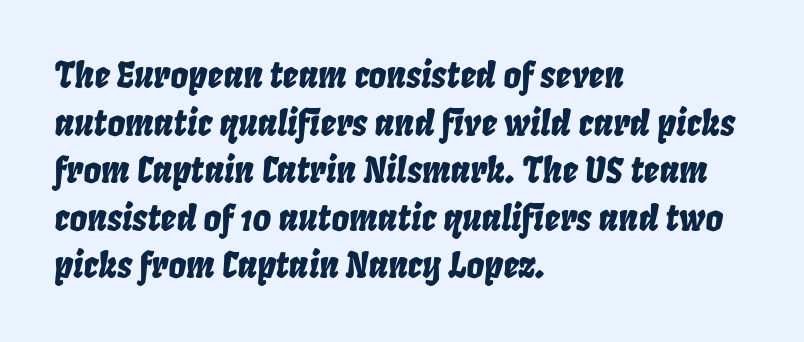
{"italic": "yes", "lean": "right", "slant_degrees": 8, "width": "condensed", "stroke_contrast": "low", "x_height": "large", "monospaced": "no", "underline": "no", "align": "left", "line_spacing": "normal", "line_spacing_ratio": 1.36, "letter_spacing": "normal", "letter_spacing_em": 0.0, "glyph_px": 35}
